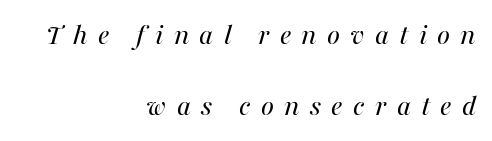
Q: Is the text bold? A: No.
Q: Is the text italic (slanted)? A: Yes, it leans right by about 16 degrees.
Q: Is the text underlined? A: No.
Q: How is the paragraph aligned? A: Right-aligned.
Q: Is the spacing between letters normal or unusually wide? A: Unusually wide.
Q: Is the spacing between lines tight, normal or loose? A: Loose.
Q: Width (condensed, normal, or wide)? A: Normal.
Q: Stroke contrast? A: Medium.
Q: x-height? A: Medium.
Q: Monospaced? A: No.
